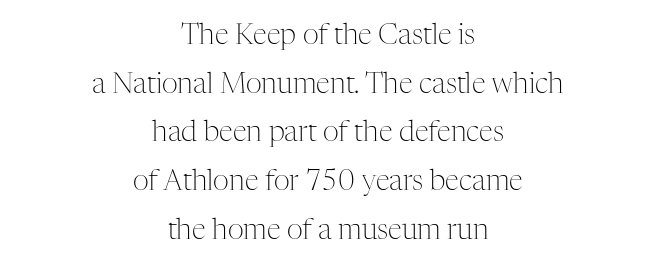
Q: Is the text bold? A: No.
Q: Is the text italic (slanted)? A: No, it is upright.
Q: Is the typeface a serif or a sans-serif typeface? A: Serif.
Q: Is the text underlined? A: No.
Q: How is the paragraph aligned? A: Centered.
Q: Is the spacing between letters normal or unusually wide? A: Normal.
Q: Width (condensed, normal, or wide)? A: Normal.
Q: Stroke contrast? A: Medium.
Q: x-height? A: Medium.
Q: Monospaced? A: No.
